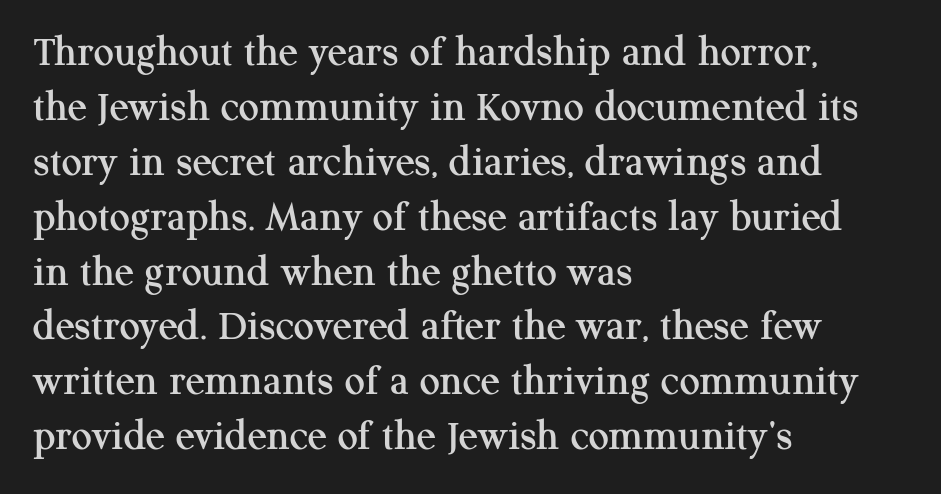
{"serif": "yes", "italic": "no", "width": "normal", "stroke_contrast": "medium", "x_height": "medium", "monospaced": "no", "underline": "no", "align": "left", "line_spacing_ratio": 1.22, "letter_spacing": "normal", "letter_spacing_em": 0.0, "glyph_px": 45}
